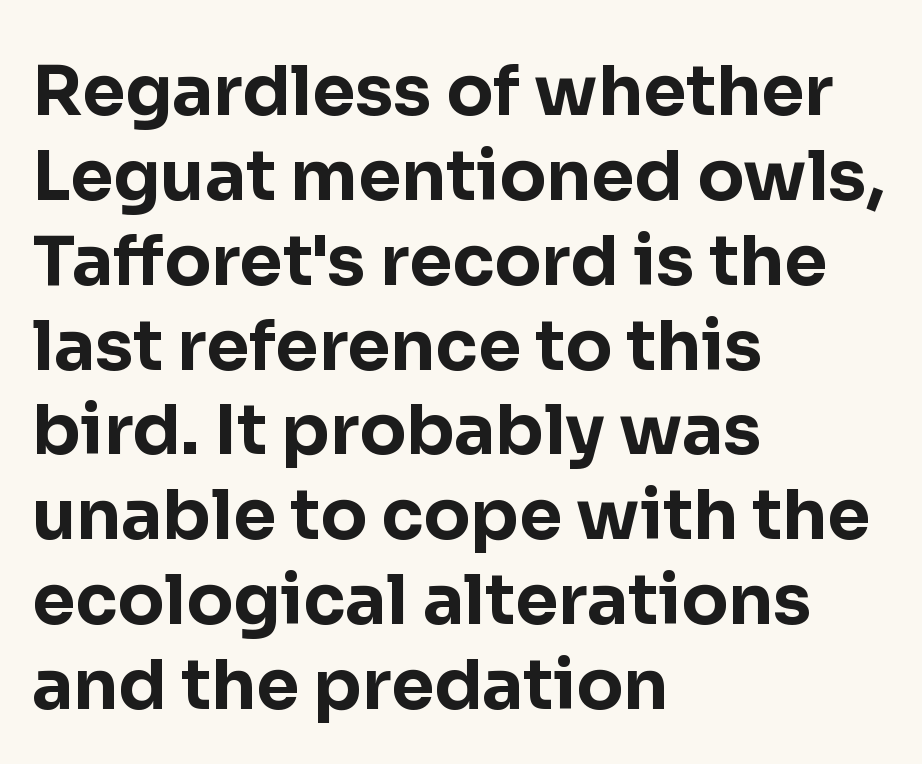
Just letters on the line, the space beneath them empty. The type sits square on the baseline with zero lean. This is sans-serif lettering, the kind often seen on screens and signage. Here the designer chose a conventional face with non-uniform glyph widths. Typographic density is high because the face is bold. Short note: letters normally spaced.
